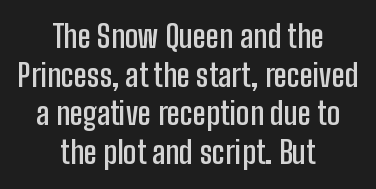
{"serif": "no", "italic": "no", "bold": "semi", "weight": "semibold", "width": "condensed", "stroke_contrast": "low", "x_height": "medium", "monospaced": "no", "underline": "no", "align": "center", "line_spacing": "normal", "line_spacing_ratio": 1.25, "letter_spacing": "normal", "letter_spacing_em": 0.0, "glyph_px": 31}
